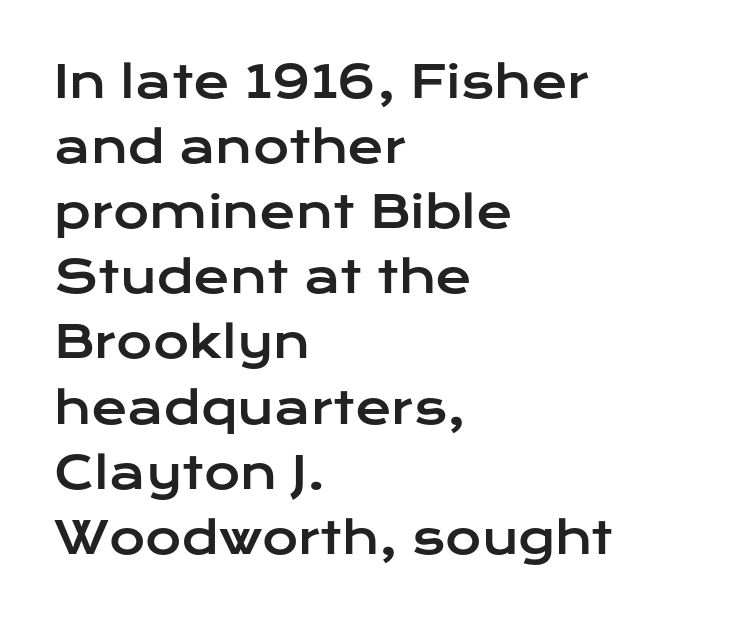
The image shows 44 px wide sans-serif type, upright; set left-aligned, normal line spacing (1.48x), normal letter spacing, not underlined; low stroke contrast and a medium x-height.
